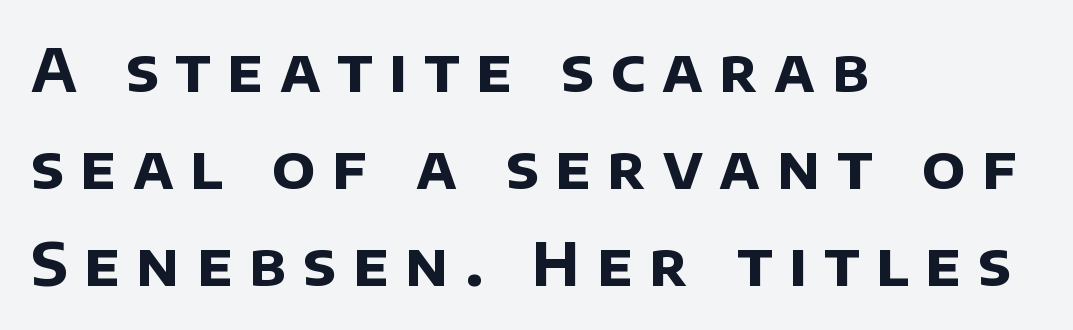
Q: Is the text bold? A: Yes.
Q: Is the typeface a serif or a sans-serif typeface? A: Sans-serif.
Q: Is the text underlined? A: No.
Q: How is the paragraph aligned? A: Left-aligned.
Q: Is the spacing between letters normal or unusually wide? A: Unusually wide.
Q: Is the spacing between lines tight, normal or loose? A: Normal.
Q: Width (condensed, normal, or wide)? A: Normal.
Q: Stroke contrast? A: Low.
Q: x-height? A: Large.
Q: Monospaced? A: No.
